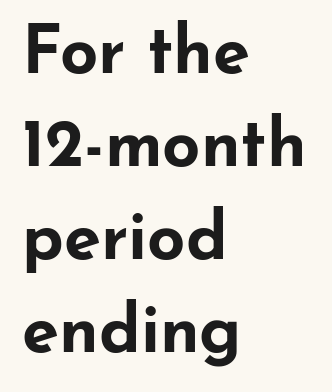
{"serif": "no", "italic": "no", "bold": "yes", "weight": "bold", "width": "wide", "stroke_contrast": "low", "x_height": "small", "monospaced": "no", "underline": "no", "align": "left", "line_spacing": "normal", "line_spacing_ratio": 1.39, "letter_spacing": "normal", "letter_spacing_em": 0.0, "glyph_px": 67}
